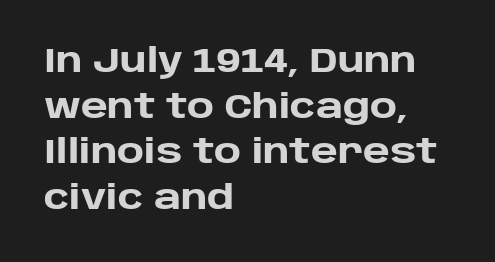
The image shows 34 px heavy sans-serif type, upright; set left-aligned, normal line spacing (1.34x), normal letter spacing, not underlined; low stroke contrast and a large x-height.
